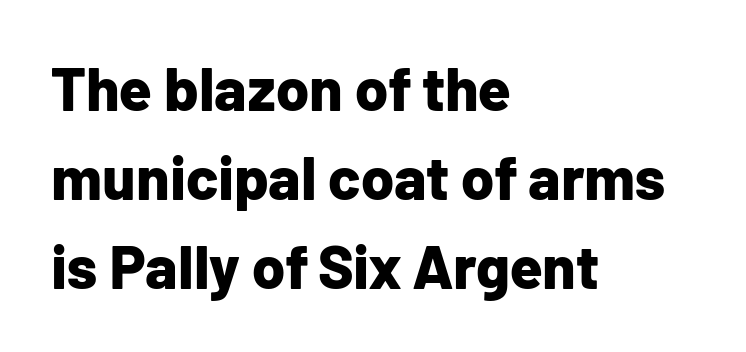
Q: Is the text bold? A: Yes.
Q: Is the text italic (slanted)? A: No, it is upright.
Q: Is the typeface a serif or a sans-serif typeface? A: Sans-serif.
Q: Is the text underlined? A: No.
Q: How is the paragraph aligned? A: Left-aligned.
Q: Is the spacing between letters normal or unusually wide? A: Normal.
Q: Is the spacing between lines tight, normal or loose? A: Normal.
Q: Width (condensed, normal, or wide)? A: Normal.
Q: Stroke contrast? A: Low.
Q: x-height? A: Medium.
Q: Monospaced? A: No.
